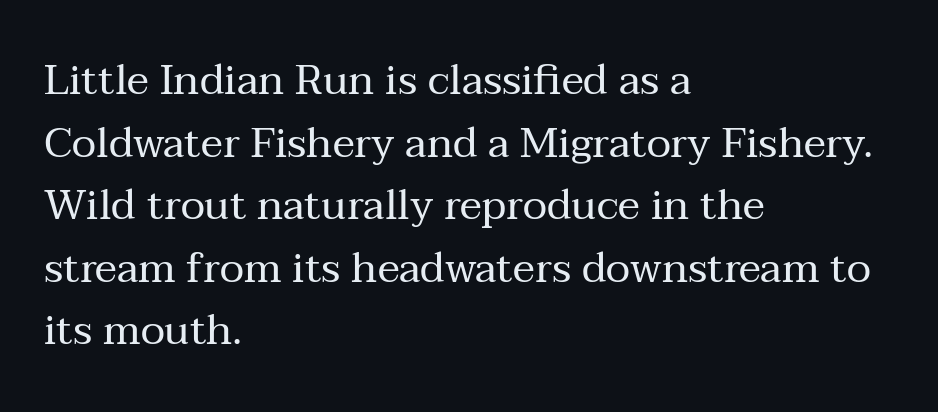
The gaps between neighbouring characters are ordinary and unremarkable. In terms of posture, this sample is upright. Letters have the restrained weight of plain body copy at most. The passage shown is typed in a proportional face where columns would drift. What kind of face is this? One with serifs.
